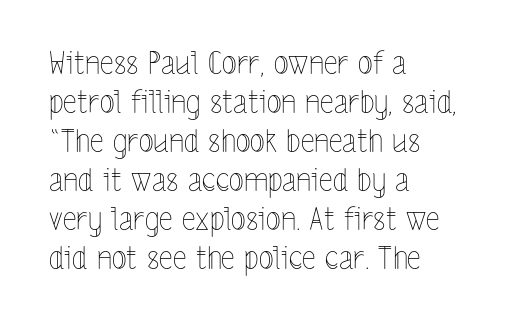
Q: Is the text bold? A: No.
Q: Is the text italic (slanted)? A: No, it is upright.
Q: Is the text underlined? A: No.
Q: How is the paragraph aligned? A: Left-aligned.
Q: Is the spacing between letters normal or unusually wide? A: Normal.
Q: Is the spacing between lines tight, normal or loose? A: Normal.
Q: Width (condensed, normal, or wide)? A: Condensed.
Q: x-height? A: Medium.
Q: Monospaced? A: No.
